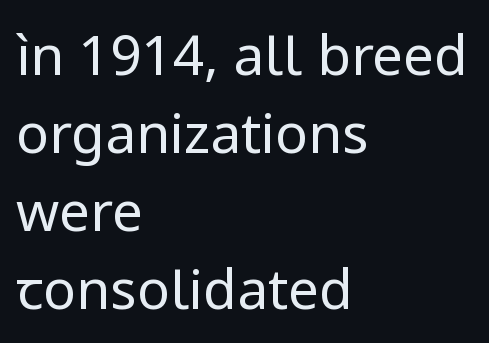
{"serif": "no", "italic": "no", "bold": "no", "weight": "regular", "width": "normal", "stroke_contrast": "low", "x_height": "medium", "monospaced": "no", "underline": "no", "align": "left", "line_spacing": "normal", "line_spacing_ratio": 1.42, "letter_spacing": "normal", "letter_spacing_em": 0.0, "glyph_px": 55}
